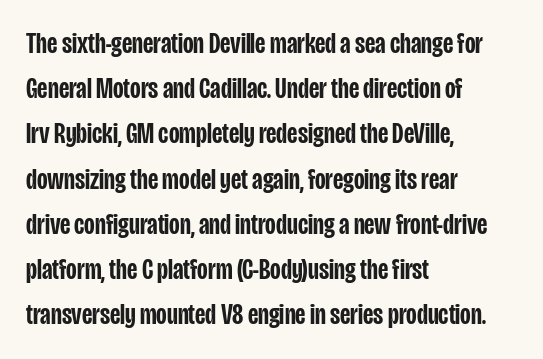
{"serif": "no", "italic": "no", "bold": "semi", "weight": "semibold", "width": "condensed", "stroke_contrast": "low", "x_height": "large", "monospaced": "no", "underline": "no", "align": "left", "line_spacing": "normal", "line_spacing_ratio": 1.56, "letter_spacing": "normal", "letter_spacing_em": 0.0, "glyph_px": 29}
